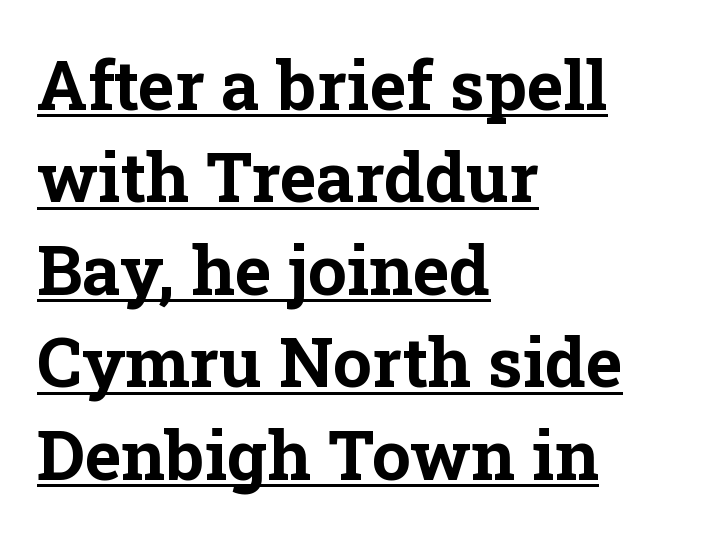
{"serif": "yes", "italic": "no", "bold": "yes", "weight": "bold", "width": "normal", "stroke_contrast": "low", "x_height": "medium", "monospaced": "no", "underline": "yes", "align": "left", "line_spacing": "normal", "line_spacing_ratio": 1.34, "letter_spacing": "normal", "letter_spacing_em": 0.0, "glyph_px": 69}
